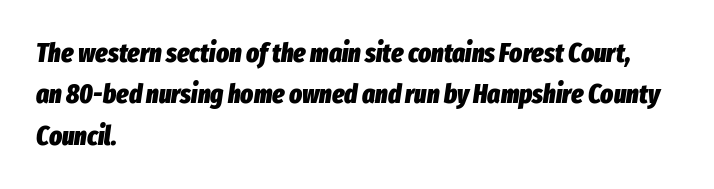
{"italic": "yes", "lean": "right", "slant_degrees": 8, "bold": "yes", "underline": "no", "align": "left", "line_spacing": "normal", "line_spacing_ratio": 1.53, "letter_spacing": "normal", "letter_spacing_em": 0.0, "glyph_px": 27}
